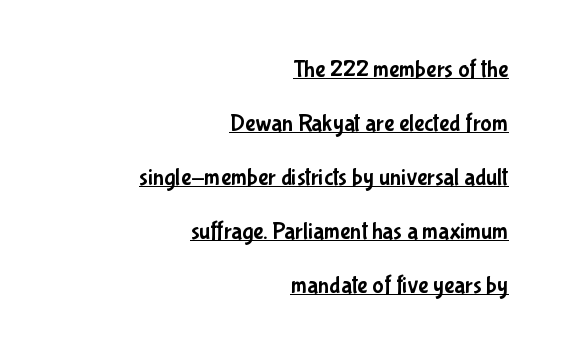
Q: Is the text italic (slanted)? A: No, it is upright.
Q: Is the text underlined? A: Yes.
Q: How is the paragraph aligned? A: Right-aligned.
Q: Is the spacing between letters normal or unusually wide? A: Normal.
Q: Is the spacing between lines tight, normal or loose? A: Loose.
